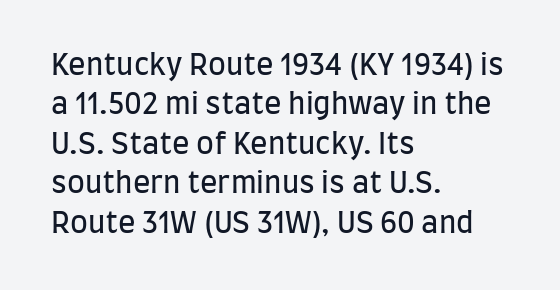
Q: Is the text bold? A: No.
Q: Is the text italic (slanted)? A: No, it is upright.
Q: Is the typeface a serif or a sans-serif typeface? A: Sans-serif.
Q: Is the text underlined? A: No.
Q: How is the paragraph aligned? A: Left-aligned.
Q: Is the spacing between letters normal or unusually wide? A: Normal.
Q: Is the spacing between lines tight, normal or loose? A: Normal.
Q: Width (condensed, normal, or wide)? A: Condensed.
Q: Stroke contrast? A: Low.
Q: x-height? A: Large.
Q: Monospaced? A: No.
